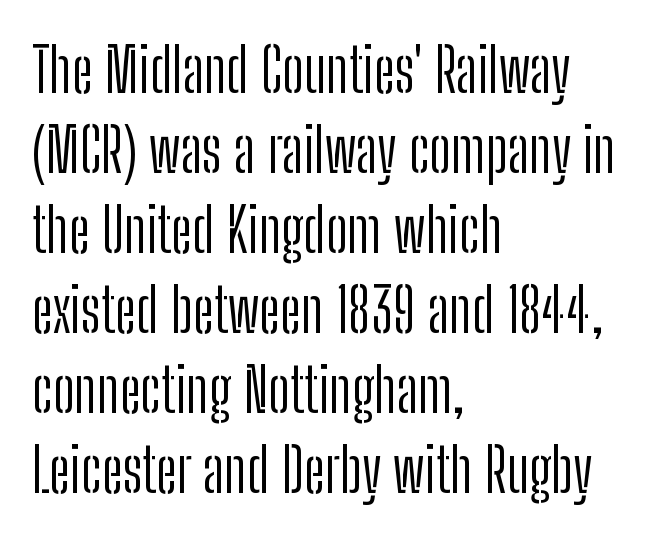
{"serif": "no", "italic": "no", "bold": "no", "weight": "light", "width": "condensed", "stroke_contrast": "low", "x_height": "medium", "monospaced": "no", "underline": "no", "align": "left", "line_spacing": "normal", "line_spacing_ratio": 1.31, "letter_spacing": "normal", "letter_spacing_em": 0.0, "glyph_px": 61}
